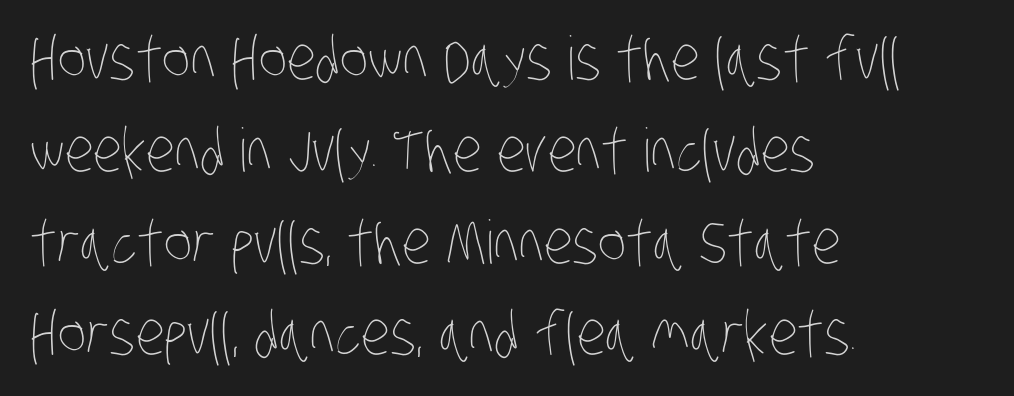
Typeset ragged right — the left edge is the straight one. Note the varied advance widths — an 'i' is clearly narrower than an 'm'. Students, note that the glyphs here touch the page at normal intervals. Compared with a typical body face, this is equally light or lighter still. Honestly, there is no underline to notice here at all. A normal amount of white space separates one row of letters from the next.
